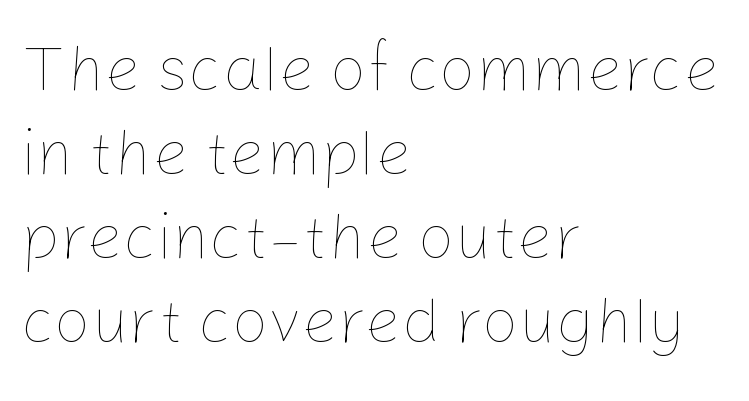
The image shows 64 px thin type, upright; set left-aligned, normal line spacing (1.31x), normal letter spacing, not underlined; low stroke contrast and a medium x-height.
